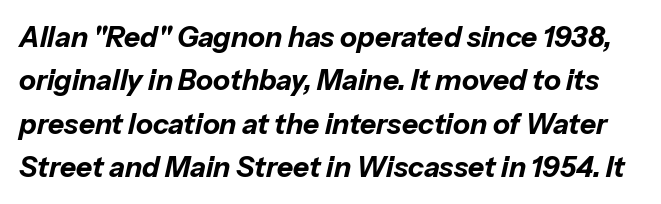
Q: Is the text bold? A: Yes.
Q: Is the text italic (slanted)? A: Yes, it leans right by about 13 degrees.
Q: Is the text underlined? A: No.
Q: Is the spacing between letters normal or unusually wide? A: Normal.
Q: Is the spacing between lines tight, normal or loose? A: Normal.
Q: Width (condensed, normal, or wide)? A: Normal.
Q: Stroke contrast? A: Low.
Q: x-height? A: Medium.
Q: Monospaced? A: No.
